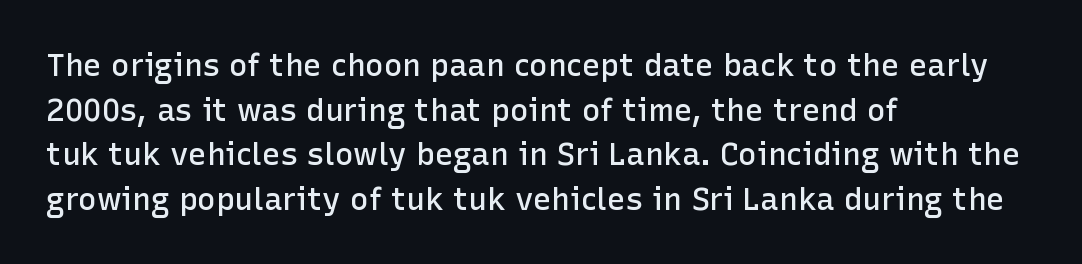
The image shows 31 px semibold sans-serif type, upright; set left-aligned, normal line spacing (1.44x), normal letter spacing, not underlined; low stroke contrast and a medium x-height.
